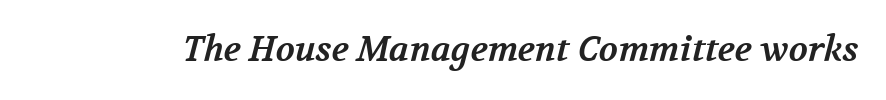
The space directly below the letters is spotless. The characters look thick and weighty, a clear bold. Character widths vary here, with narrow letters taking less room than wide ones. To sum up the face: it has serifs. Is the letter spacing exaggerated? No — it looks like the ordinary default.
